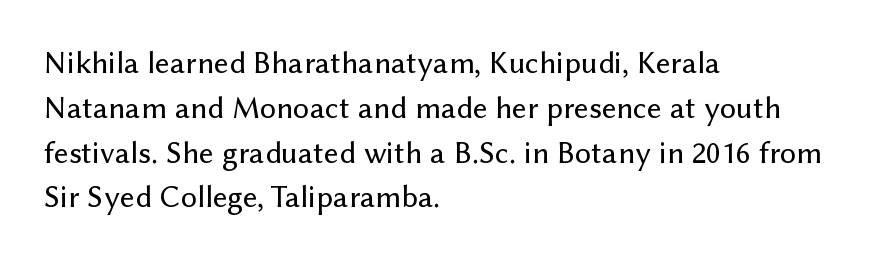
Q: Is the text italic (slanted)? A: No, it is upright.
Q: Is the typeface a serif or a sans-serif typeface? A: Sans-serif.
Q: Is the text underlined? A: No.
Q: How is the paragraph aligned? A: Left-aligned.
Q: Is the spacing between letters normal or unusually wide? A: Normal.
Q: Is the spacing between lines tight, normal or loose? A: Normal.
Q: Width (condensed, normal, or wide)? A: Normal.
Q: Stroke contrast? A: Low.
Q: x-height? A: Medium.
Q: Monospaced? A: No.
